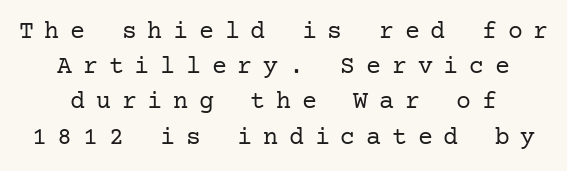
Plain, unruled lines of type. Look at the tracking — it's clearly loosened, letters drifting apart. The typeface has the unassuming heft of standard copy or less. This is the regular roman posture of the typeface. Notice how descenders clear the ascenders below comfortably — that's standard leading.
